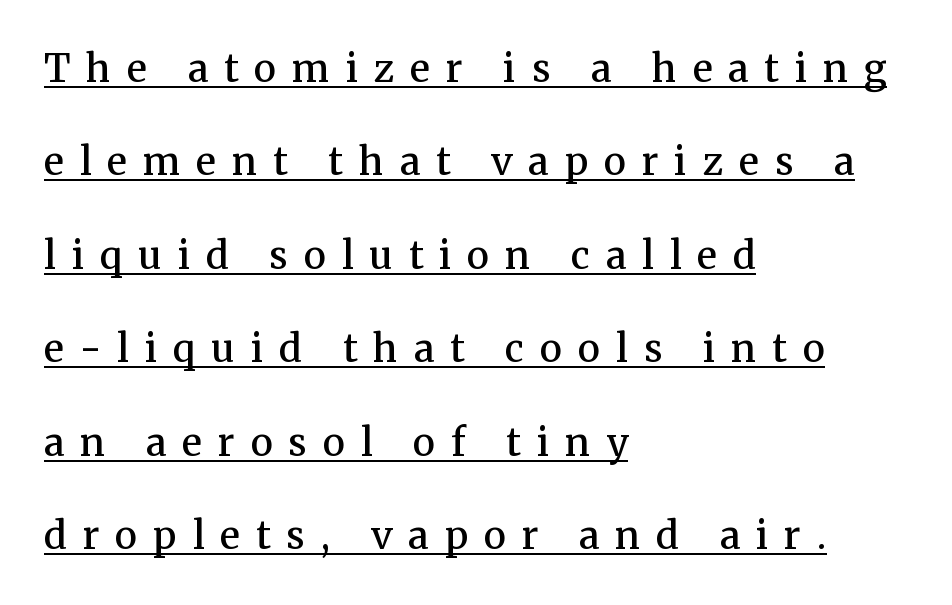
The tracking jumps out immediately: characters are airy and widely separated. This is roman type, the default non-slanted kind. Bold? Not quite — semibold, heavier than regular but stopping short. Leading: increased. The passage shown is typed in a proportional face where columns would drift.
